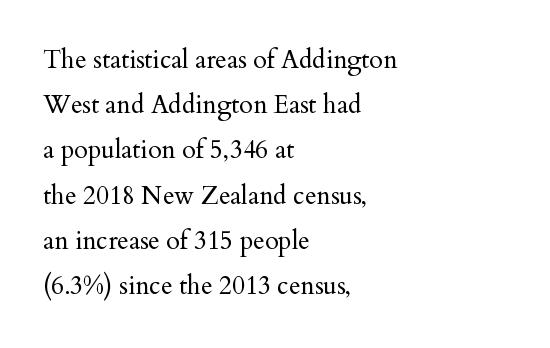
Unmarked baselines from the first word to the last. Is the block centered? No — it sits flush against the left margin. On a weight scale, this lands at 450 or below. Is there any slant? The stems are plumb. Characters follow at the spacing the type designer built in.
